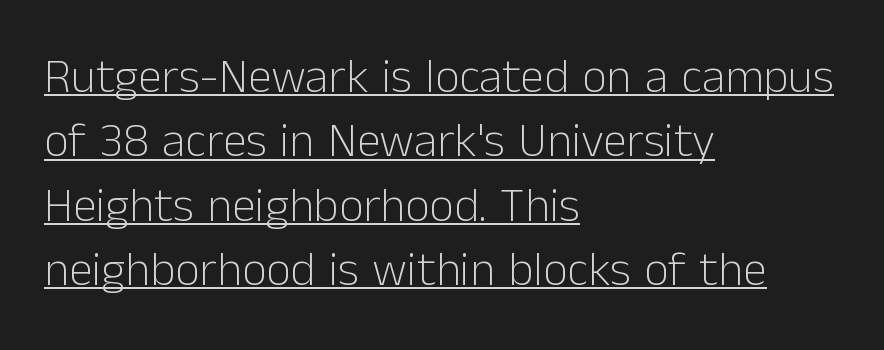
The image shows 48 px light sans-serif type, upright; set left-aligned, normal line spacing (1.34x), normal letter spacing, underlined; low stroke contrast and a medium x-height.
